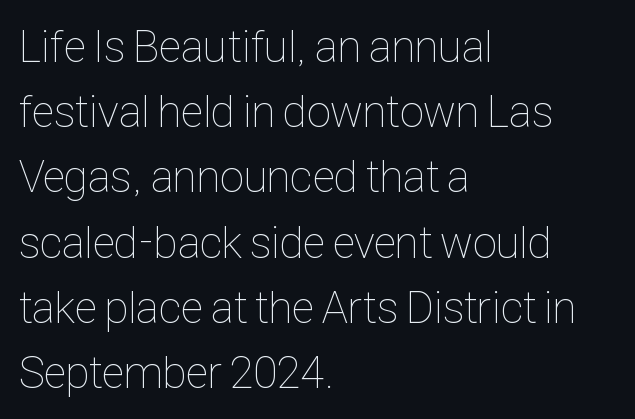
Q: Is the text bold? A: No.
Q: Is the text italic (slanted)? A: No, it is upright.
Q: Is the text underlined? A: No.
Q: How is the paragraph aligned? A: Left-aligned.
Q: Is the spacing between letters normal or unusually wide? A: Normal.
Q: Is the spacing between lines tight, normal or loose? A: Normal.
Q: Width (condensed, normal, or wide)? A: Condensed.
Q: Stroke contrast? A: Low.
Q: x-height? A: Medium.
Q: Monospaced? A: No.
